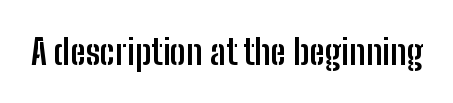
The image shows 35 px semibold, condensed sans-serif type, upright; set normal letter spacing, not underlined; low stroke contrast and a medium x-height.
